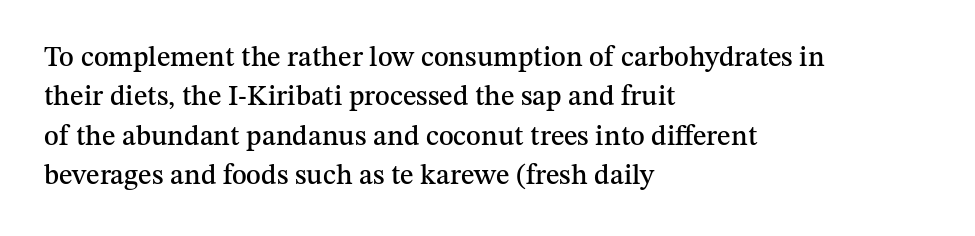
Where is the straight margin? On the left. The face used here is rendered with its standard letterfit. Check where the strokes stop: tiny serifs finish them off. The baseline area is clear.
